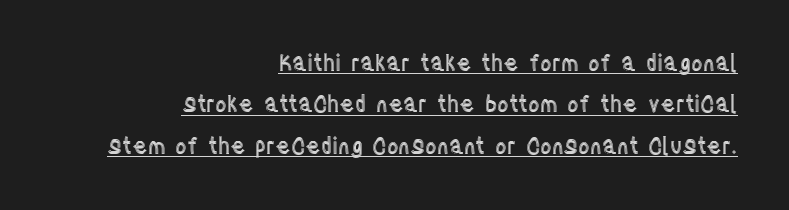
The image shows 22 px text type, upright; set right-aligned, line spacing 1.88x, normal letter spacing, underlined.
